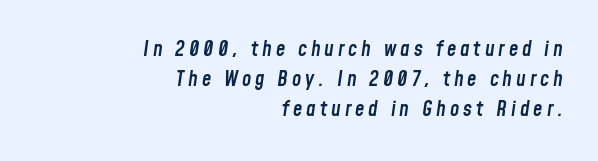
Q: Is the text bold? A: Semi-bold.
Q: Is the text italic (slanted)? A: Yes, it leans right by about 8 degrees.
Q: Is the text underlined? A: No.
Q: How is the paragraph aligned? A: Right-aligned.
Q: Is the spacing between lines tight, normal or loose? A: Normal.
